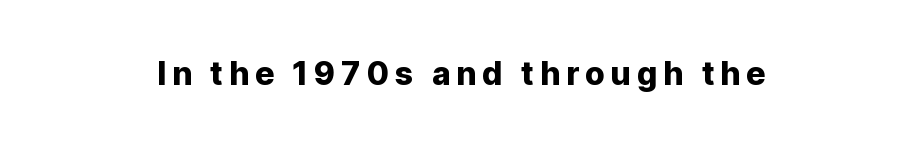
{"serif": "no", "italic": "no", "width": "normal", "stroke_contrast": "low", "x_height": "medium", "monospaced": "no", "underline": "no", "align": "center", "glyph_px": 32}
